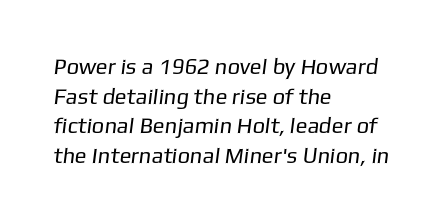
{"bold": "no", "underline": "no", "align": "left", "line_spacing": "normal", "line_spacing_ratio": 1.35, "letter_spacing": "normal", "letter_spacing_em": 0.0, "glyph_px": 22}
